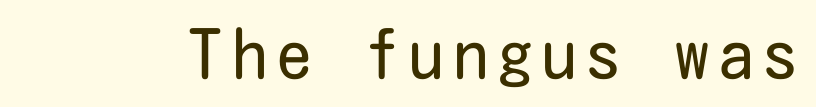
{"serif": "no", "italic": "no", "bold": "no", "weight": "regular", "width": "condensed", "stroke_contrast": "low", "x_height": "medium", "underline": "no", "glyph_px": 68}
